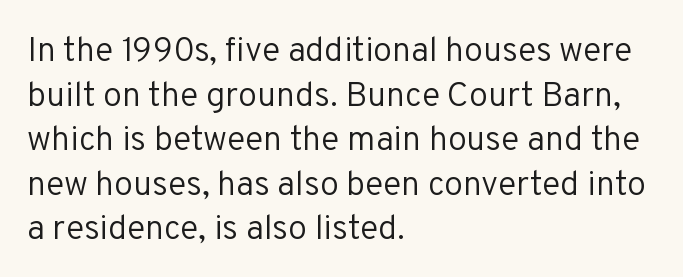
Unlike a traditional serif, this face leaves its strokes unadorned. This is roman type, the default non-slanted kind. Leading matches the norm, producing a regular column. Compared with a typical body face, this is equally light or lighter still. Is this a fixed-width face? No — the glyphs have proportional, varying widths.
